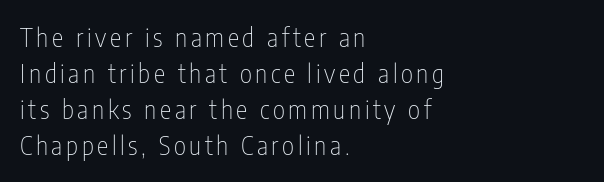
The image shows 26 px text type, upright; set left-aligned, normal line spacing (1.39x), not underlined.
